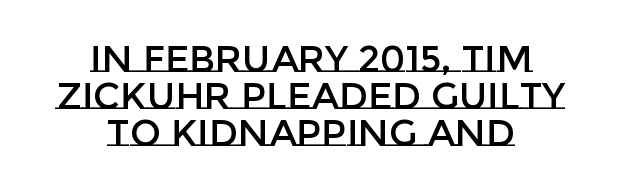
Q: Is the text italic (slanted)? A: No, it is upright.
Q: Is the text underlined? A: No.
Q: How is the paragraph aligned? A: Centered.
Q: Is the spacing between letters normal or unusually wide? A: Normal.
Q: Is the spacing between lines tight, normal or loose? A: Tight.
Q: Width (condensed, normal, or wide)? A: Normal.
Q: Stroke contrast? A: Low.
Q: x-height? A: Large.
Q: Monospaced? A: No.
